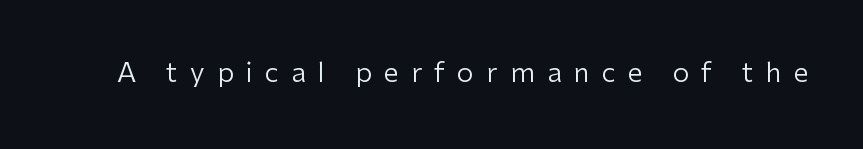
The image shows 27 px text type, upright; set unusually wide letter spacing (+0.45 em), not underlined.
